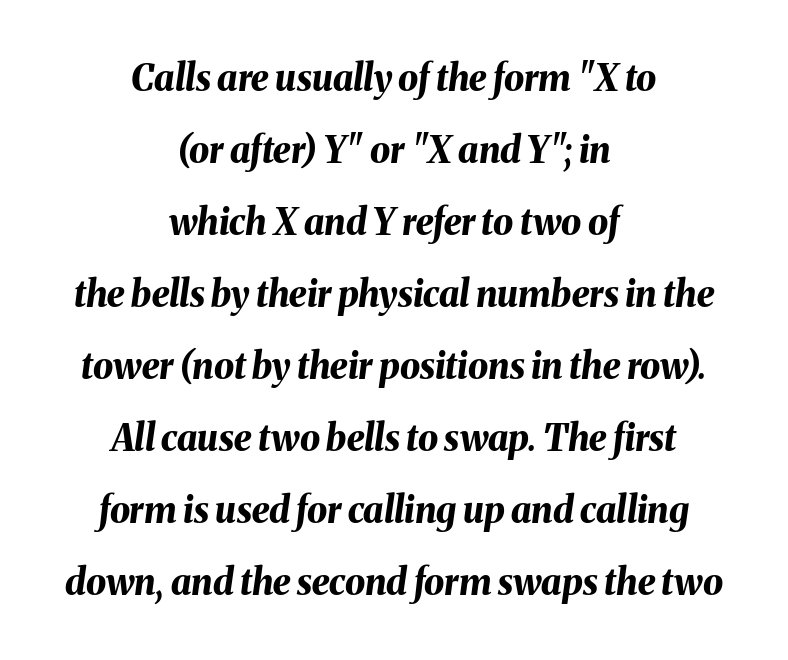
{"italic": "yes", "lean": "right", "slant_degrees": 8, "bold": "yes", "weight": "bold", "width": "normal", "stroke_contrast": "medium", "x_height": "medium", "monospaced": "no", "underline": "no", "align": "center", "line_spacing": "loose", "line_spacing_ratio": 2.0, "letter_spacing": "normal", "letter_spacing_em": 0.0, "glyph_px": 36}
